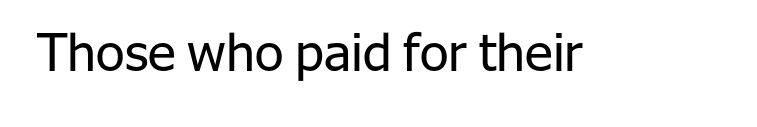
{"serif": "no", "italic": "no", "bold": "no", "weight": "regular", "width": "normal", "stroke_contrast": "low", "x_height": "medium", "monospaced": "no", "underline": "no", "letter_spacing": "normal", "letter_spacing_em": 0.0, "glyph_px": 52}
